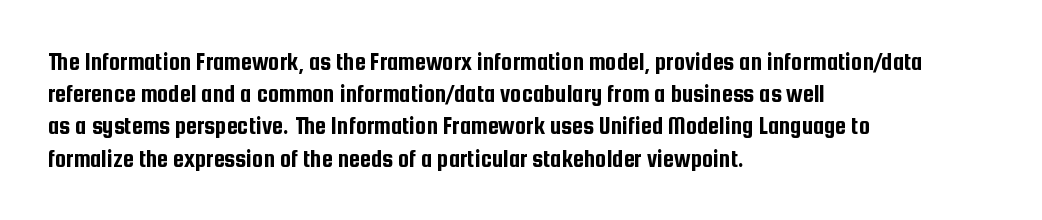
The image shows 25 px text type, upright; set left-aligned, normal line spacing (1.29x), normal letter spacing, not underlined.
